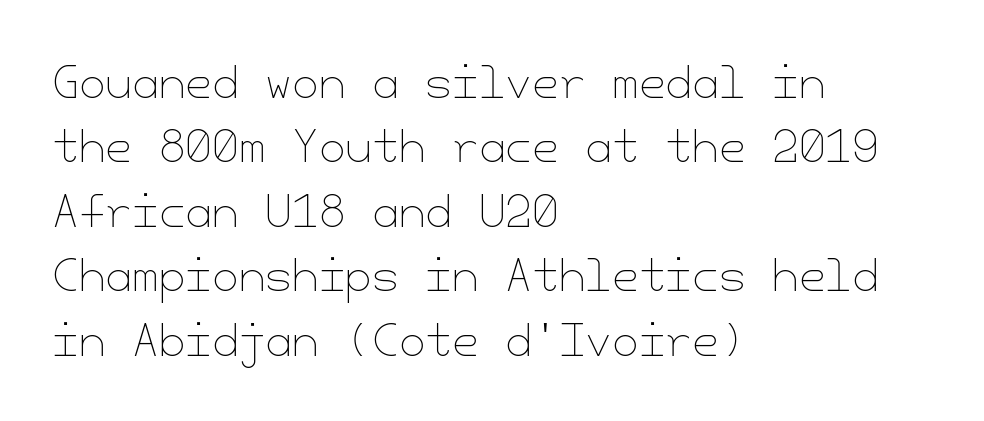
Nothing heavy about these letters — not bold at all. The area under the type is left untouched. Evenly set lines give the paragraph a standard silhouette. You could call the tracking neutral — neither tight nor loose.
